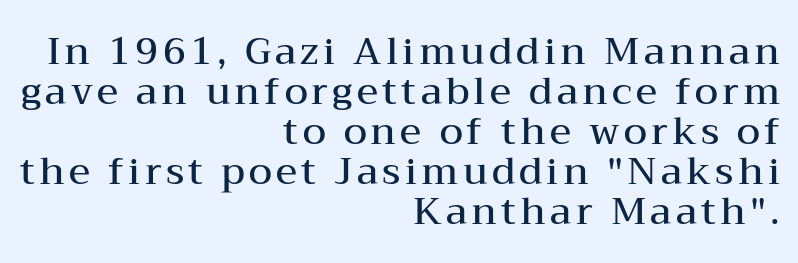
The image shows 38 px semibold, wide serif type, upright; set right-aligned, tight line spacing (1.05x), not underlined; medium stroke contrast and a medium x-height.
